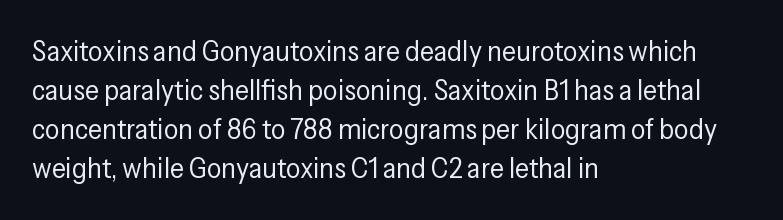
Q: Is the text bold? A: No.
Q: Is the text italic (slanted)? A: No, it is upright.
Q: Is the typeface a serif or a sans-serif typeface? A: Sans-serif.
Q: Is the text underlined? A: No.
Q: How is the paragraph aligned? A: Left-aligned.
Q: Is the spacing between letters normal or unusually wide? A: Normal.
Q: Is the spacing between lines tight, normal or loose? A: Normal.
Q: Width (condensed, normal, or wide)? A: Condensed.
Q: Stroke contrast? A: Low.
Q: x-height? A: Medium.
Q: Monospaced? A: No.
